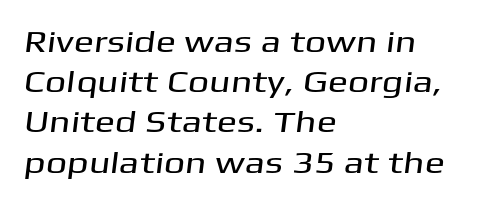
The image shows 30 px wide sans-serif type; set left-aligned, normal line spacing (1.34x), normal letter spacing, not underlined; medium stroke contrast and a medium x-height.
